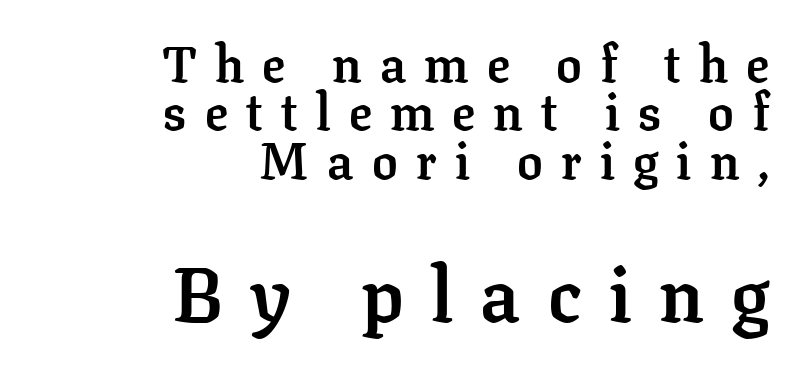
The image shows 77 px semibold serif type, upright; set right-aligned, tight line spacing (0.95x), unusually wide letter spacing (+0.36 em), not underlined; the second (bottom) block is 1.51x larger; low stroke contrast and a medium x-height.
